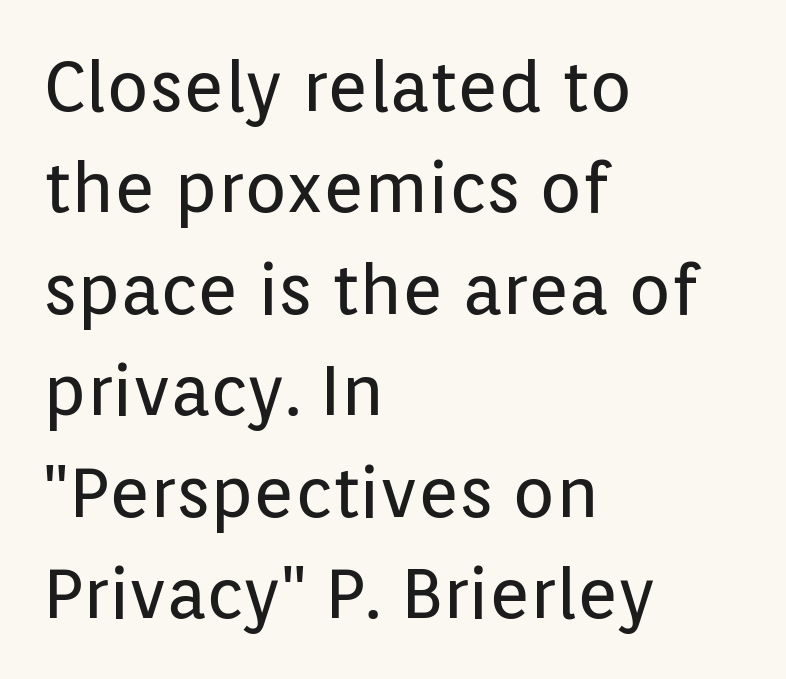
Q: Is the text bold? A: No.
Q: Is the text italic (slanted)? A: No, it is upright.
Q: Is the typeface a serif or a sans-serif typeface? A: Sans-serif.
Q: Is the text underlined? A: No.
Q: How is the paragraph aligned? A: Left-aligned.
Q: Is the spacing between letters normal or unusually wide? A: Normal.
Q: Is the spacing between lines tight, normal or loose? A: Normal.
Q: Width (condensed, normal, or wide)? A: Normal.
Q: Stroke contrast? A: Low.
Q: x-height? A: Medium.
Q: Monospaced? A: No.
